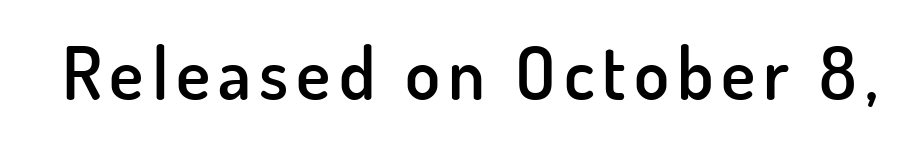
{"serif": "no", "italic": "no", "bold": "semi", "weight": "semibold", "width": "normal", "stroke_contrast": "low", "x_height": "small", "monospaced": "no", "underline": "no", "glyph_px": 72}
